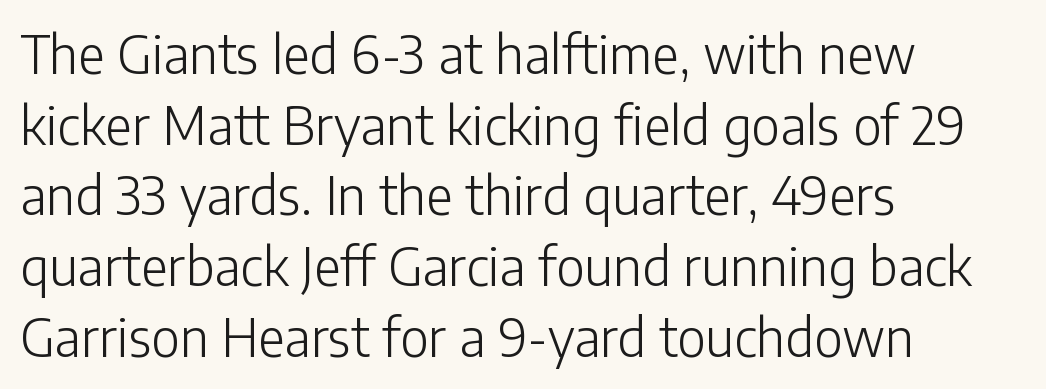
Students, note that the glyphs here touch the page at normal intervals. Nothing heavy about these letters — not bold at all. The passage shown is typed in a proportional face where columns would drift. The typesetter chose a ragged-right arrangement here.
